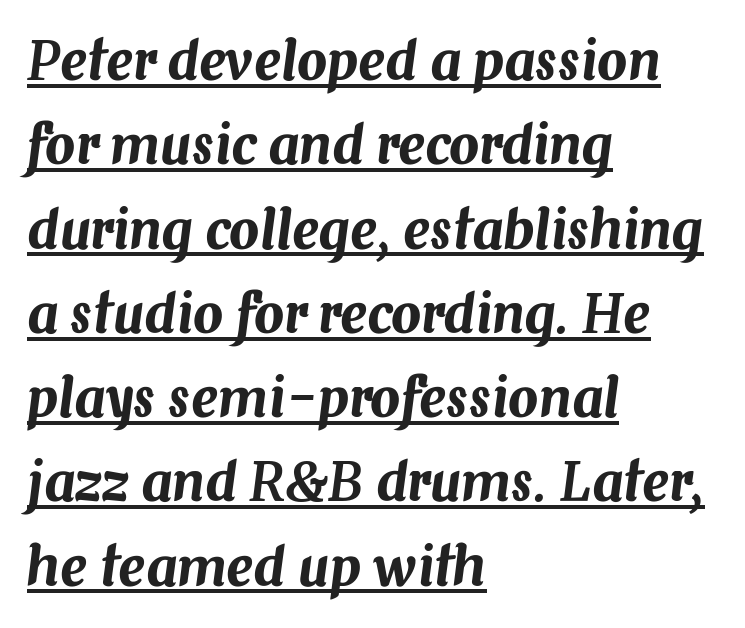
{"italic": "yes", "lean": "right", "slant_degrees": 7, "width": "normal", "stroke_contrast": "medium", "x_height": "medium", "monospaced": "no", "underline": "yes", "align": "left", "line_spacing": "normal", "line_spacing_ratio": 1.59, "letter_spacing": "normal", "letter_spacing_em": 0.0, "glyph_px": 53}
